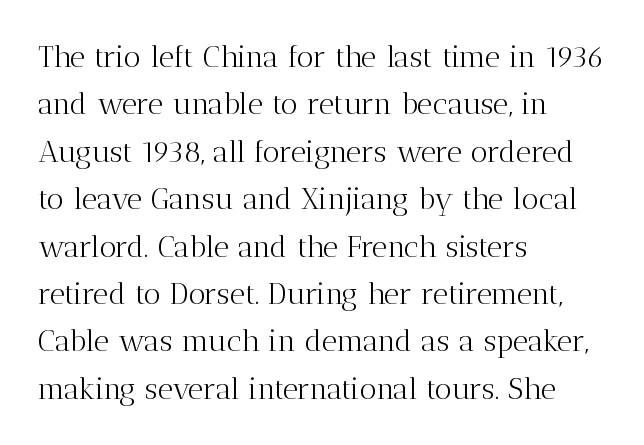
Reading down the column, the eye jumps a familiar distance to each next line. Teacher's note: observe the even left margin — that is flush-left alignment. Between one letter and the next there's only the usual sliver of space. The face looks like a standard text weight, possibly lighter. Ascenders rise straight up at ninety degrees.
